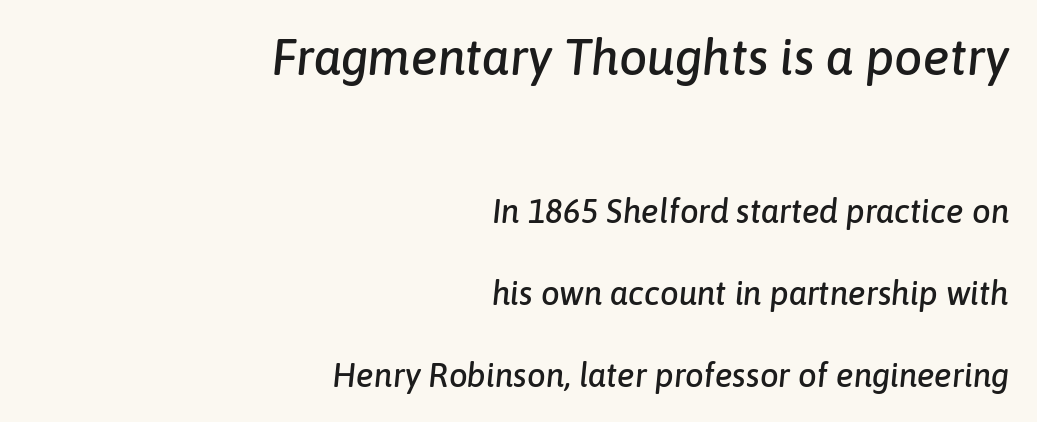
{"italic": "yes", "lean": "right", "slant_degrees": 6, "width": "normal", "stroke_contrast": "low", "x_height": "medium", "monospaced": "no", "underline": "no", "align": "right", "line_spacing": "loose", "line_spacing_ratio": 2.48, "letter_spacing": "normal", "letter_spacing_em": 0.0, "larger_block": "first", "size_ratio": 1.52, "glyph_px": 50}
